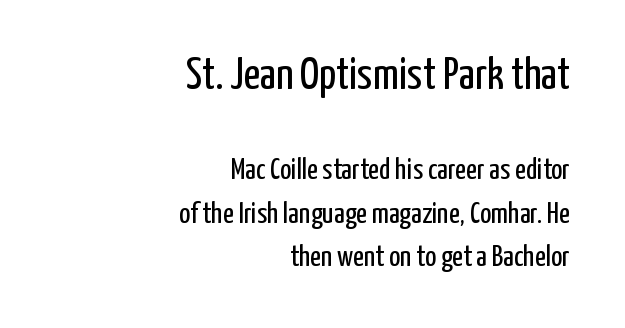
{"serif": "no", "italic": "no", "bold": "no", "weight": "regular", "width": "condensed", "stroke_contrast": "low", "x_height": "medium", "monospaced": "no", "underline": "no", "align": "right", "line_spacing": "normal", "line_spacing_ratio": 1.45, "letter_spacing": "normal", "letter_spacing_em": 0.0, "larger_block": "first", "size_ratio": 1.5, "glyph_px": 45}
